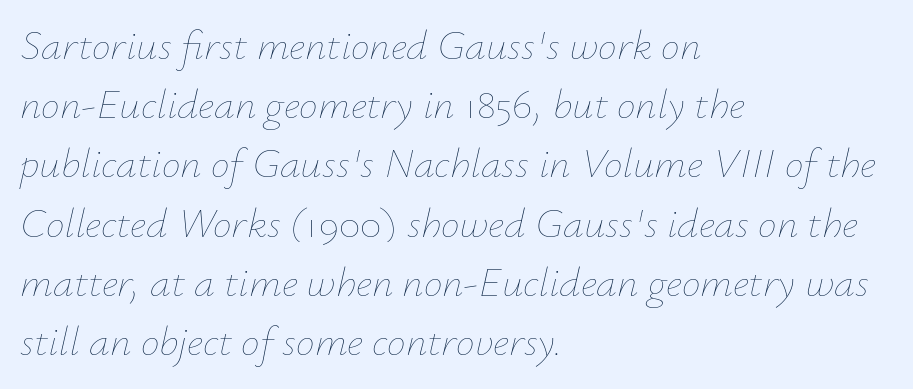
The image shows 42 px thin type, italic (leaning right); set left-aligned, normal line spacing (1.41x), normal letter spacing, not underlined; low stroke contrast and a small x-height.
